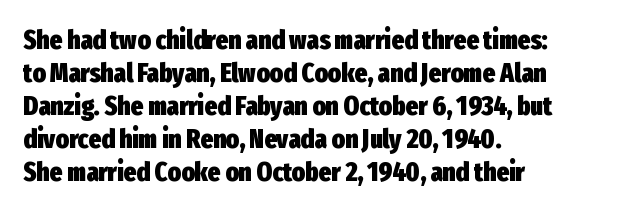
{"italic": "no", "bold": "yes", "underline": "no", "align": "left", "line_spacing_ratio": 1.22, "letter_spacing": "normal", "letter_spacing_em": 0.0, "glyph_px": 27}
